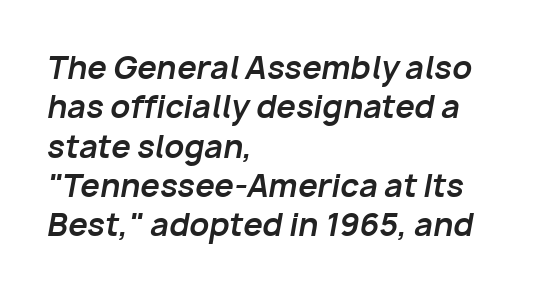
The image shows 31 px bold type, italic (leaning right); set left-aligned, normal line spacing (1.27x), normal letter spacing, not underlined; low stroke contrast and a medium x-height.
